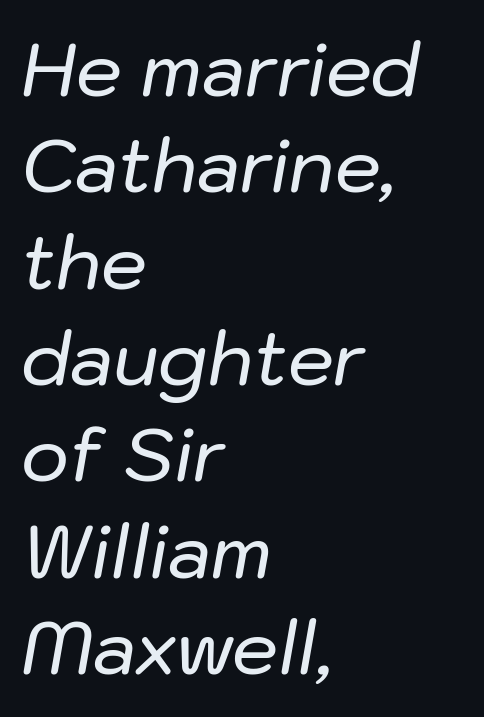
Each letter keeps its own natural width here, so spacing adapts to shape. Slant detected: the letters are inclined. Typeset ragged right — the left edge is the straight one. What stands out about the letter spacing? Nothing — it is the standard amount. A clean baseline with only descenders dipping below it. How would I describe the line gaps? Plain and ordinary.
